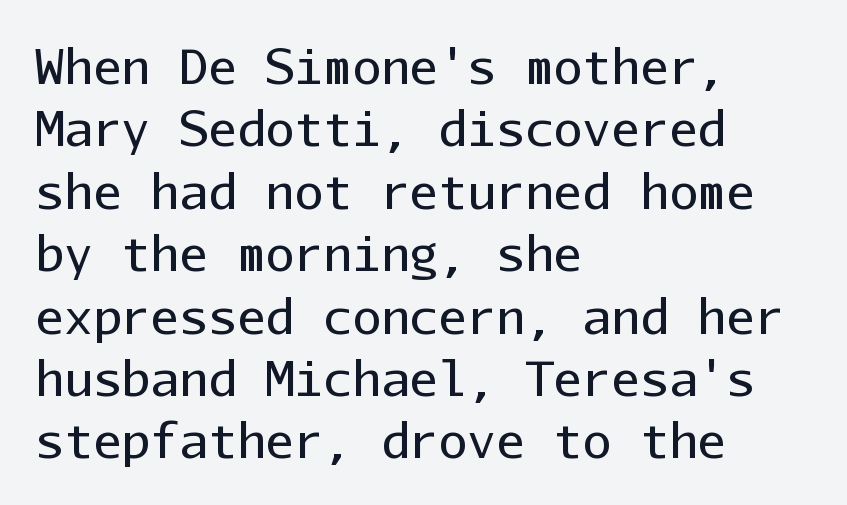
The passage shown is typed in a monospace face where columns stay perfectly aligned. This sample uses an upright cut, with every glyph sitting square on the baseline. Type style note: lacks serifs. Clear beneath every line of the passage. The typeface has the unassuming heft of standard copy or less.
